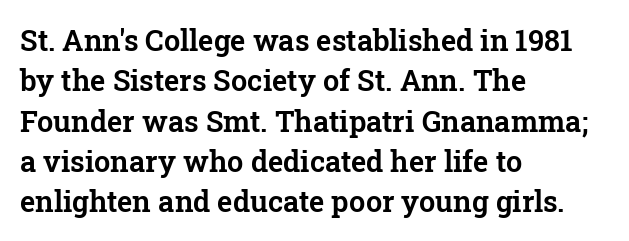
Q: Is the text italic (slanted)? A: No, it is upright.
Q: Is the typeface a serif or a sans-serif typeface? A: Serif.
Q: Is the text underlined? A: No.
Q: How is the paragraph aligned? A: Left-aligned.
Q: Is the spacing between letters normal or unusually wide? A: Normal.
Q: Is the spacing between lines tight, normal or loose? A: Normal.
Q: Width (condensed, normal, or wide)? A: Normal.
Q: Stroke contrast? A: Low.
Q: x-height? A: Medium.
Q: Monospaced? A: No.
